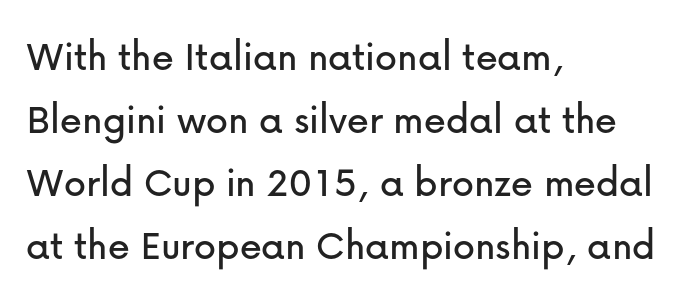
The image shows 44 px sans-serif type, upright; set left-aligned, normal line spacing (1.43x), normal letter spacing, not underlined; low stroke contrast and a medium x-height.
